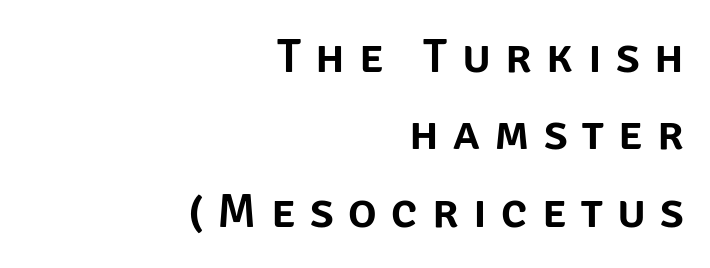
The image shows 48 px sans-serif type, upright; set right-aligned, normal line spacing (1.61x), unusually wide letter spacing (+0.3 em), not underlined; low stroke contrast and a large x-height.
